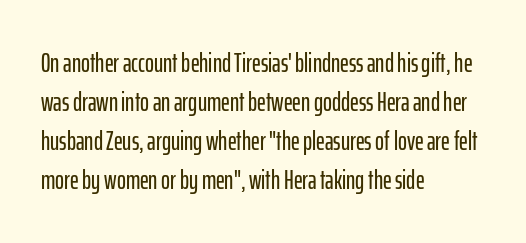
Q: Is the text italic (slanted)? A: No, it is upright.
Q: Is the text underlined? A: No.
Q: How is the paragraph aligned? A: Left-aligned.
Q: Is the spacing between letters normal or unusually wide? A: Normal.
Q: Is the spacing between lines tight, normal or loose? A: Normal.
